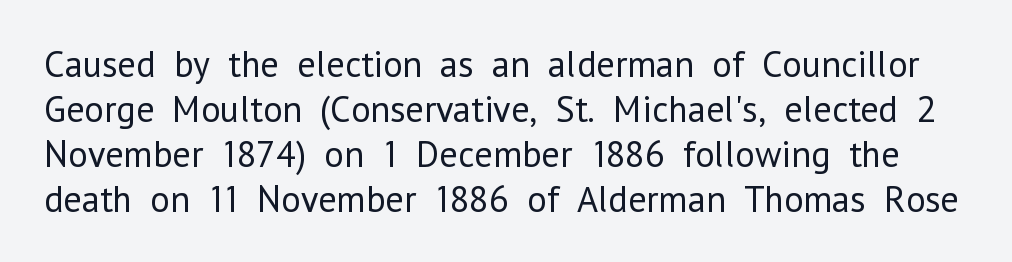
The image shows 37 px regular-weight sans-serif type, upright; set line spacing 1.22x, normal letter spacing, not underlined; low stroke contrast and a medium x-height.
